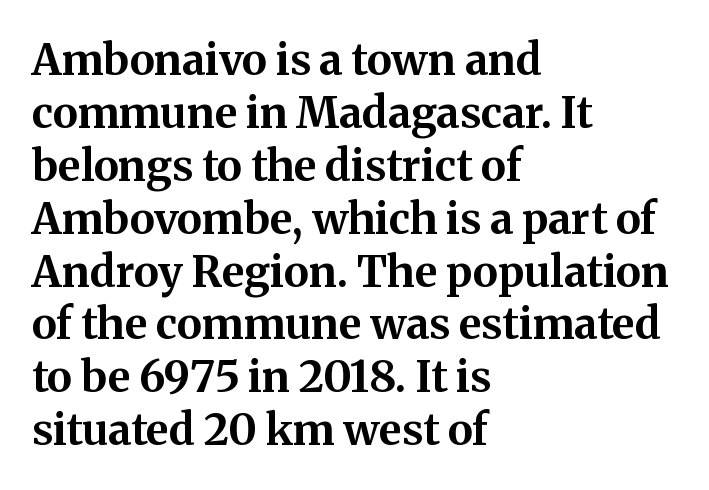
{"serif": "yes", "italic": "no", "bold": "yes", "weight": "bold", "width": "normal", "stroke_contrast": "medium", "x_height": "medium", "monospaced": "no", "underline": "no", "align": "left", "line_spacing_ratio": 1.23, "letter_spacing": "normal", "letter_spacing_em": 0.0, "glyph_px": 43}
